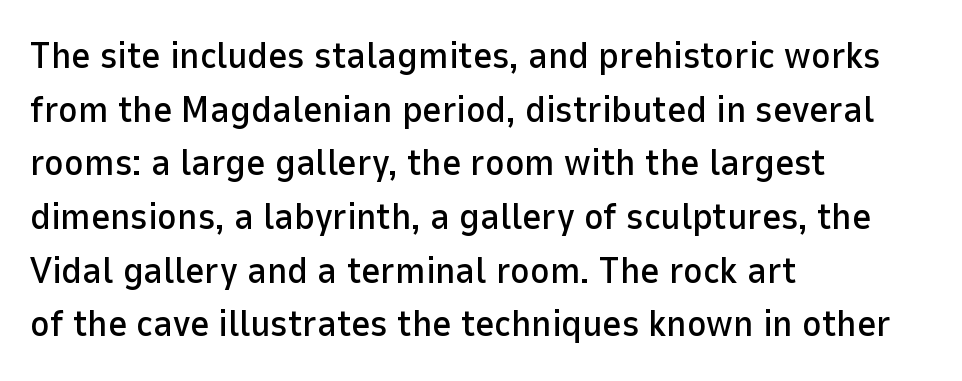
Honestly, the row spacing looks completely unremarkable. These lines are rendered in a variable-pitch font. Nope, not italic — everything's standing straight. Caption: standard tracking, unaltered. Compared with a centered layout, this one pins lines to the left instead. The glyphs in this specimen are sans serif.
